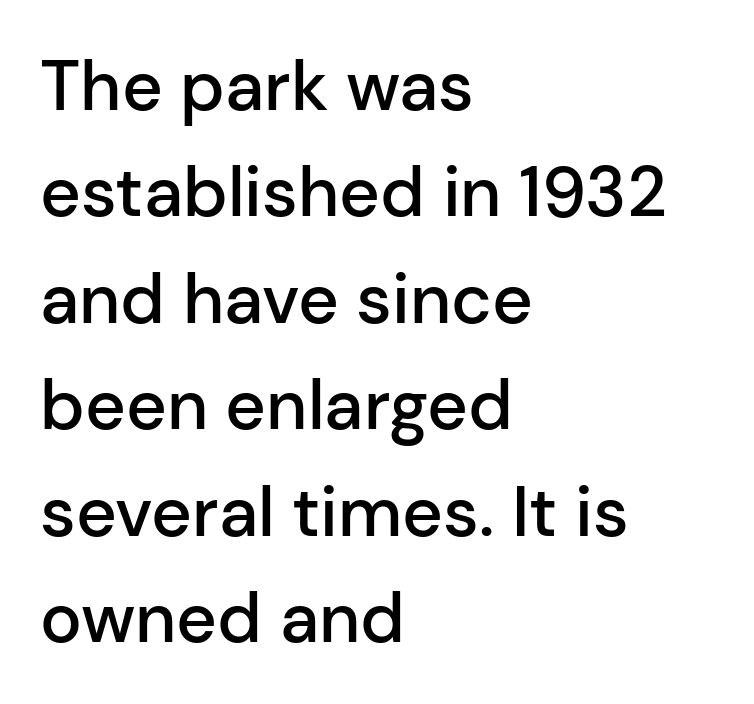
The image shows 70 px semibold sans-serif type, upright; set left-aligned, normal line spacing (1.52x), normal letter spacing, not underlined; low stroke contrast and a medium x-height.
